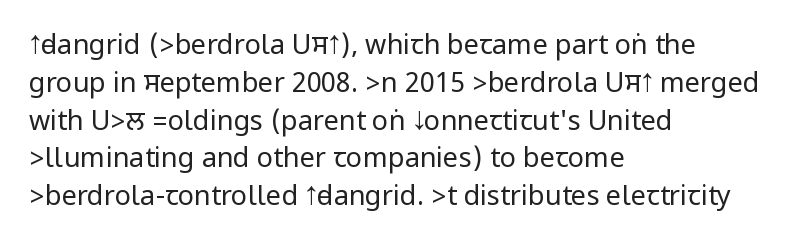
{"italic": "no", "bold": "no", "underline": "no", "align": "left", "line_spacing": "normal", "line_spacing_ratio": 1.4, "letter_spacing": "normal", "letter_spacing_em": 0.0, "glyph_px": 27}
